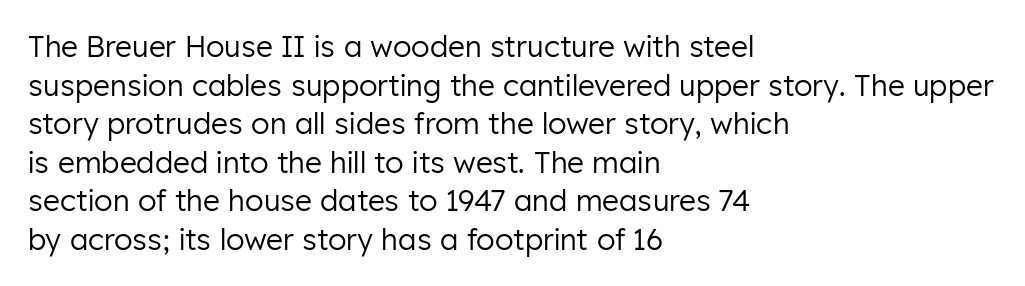
The image shows 29 px regular-weight sans-serif type, upright; set left-aligned, normal line spacing (1.33x), normal letter spacing, not underlined; low stroke contrast and a medium x-height.
